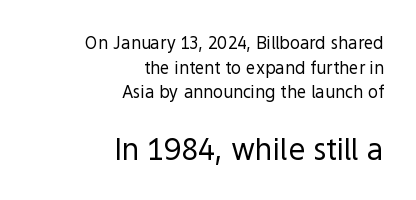
{"serif": "no", "italic": "no", "bold": "no", "weight": "regular", "width": "normal", "x_height": "medium", "monospaced": "no", "underline": "no", "align": "right", "line_spacing": "normal", "line_spacing_ratio": 1.45, "letter_spacing": "normal", "letter_spacing_em": 0.0, "larger_block": "second", "size_ratio": 1.76, "glyph_px": 30}
